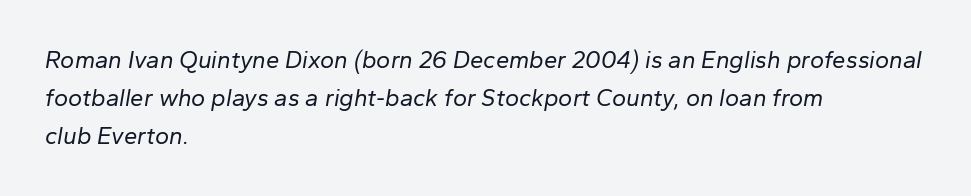
The image shows 24 px text type, italic (leaning right); set left-aligned, normal line spacing (1.58x), normal letter spacing, not underlined.
